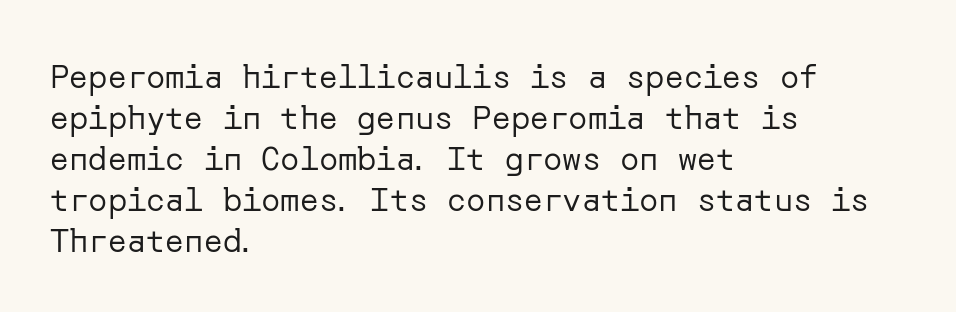
Q: Is the text bold? A: No.
Q: Is the text italic (slanted)? A: No, it is upright.
Q: Is the typeface a serif or a sans-serif typeface? A: Sans-serif.
Q: Is the text underlined? A: No.
Q: How is the paragraph aligned? A: Left-aligned.
Q: Is the spacing between letters normal or unusually wide? A: Normal.
Q: Is the spacing between lines tight, normal or loose? A: Normal.
Q: Width (condensed, normal, or wide)? A: Normal.
Q: Stroke contrast? A: Low.
Q: x-height? A: Medium.
